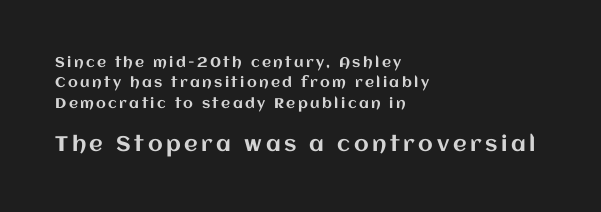
Q: Is the text italic (slanted)? A: No, it is upright.
Q: Is the text underlined? A: No.
Q: How is the paragraph aligned? A: Left-aligned.
Q: Is the spacing between lines tight, normal or loose? A: Normal.
Q: Which block of text is set in a larger size, the first (top) or the second (bottom)? A: The second (bottom) one.
